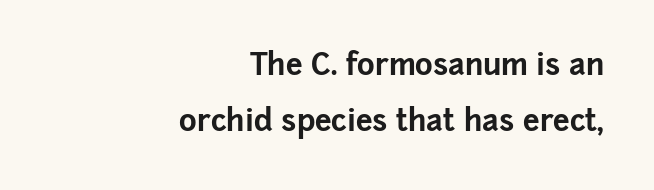
The image shows 30 px bold sans-serif type, upright; set right-aligned, line spacing 1.86x, normal letter spacing, not underlined; low stroke contrast and a medium x-height.
